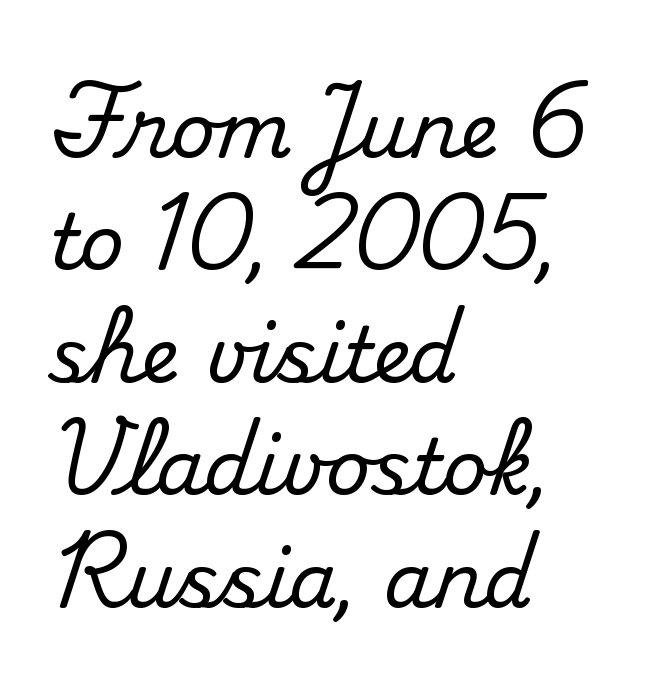
Each letter keeps its own natural width here, so spacing adapts to shape. All the whitespace from short lines collects on the right. The words here are not underlined. The type is set solid horizontally, with unmodified tracking.
